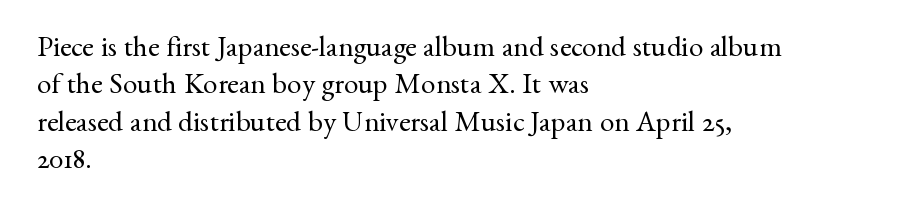
Q: Is the text bold? A: No.
Q: Is the text italic (slanted)? A: No, it is upright.
Q: Is the typeface a serif or a sans-serif typeface? A: Serif.
Q: Is the text underlined? A: No.
Q: How is the paragraph aligned? A: Left-aligned.
Q: Is the spacing between letters normal or unusually wide? A: Normal.
Q: Is the spacing between lines tight, normal or loose? A: Normal.
Q: Width (condensed, normal, or wide)? A: Normal.
Q: Stroke contrast? A: Medium.
Q: x-height? A: Small.
Q: Monospaced? A: No.
